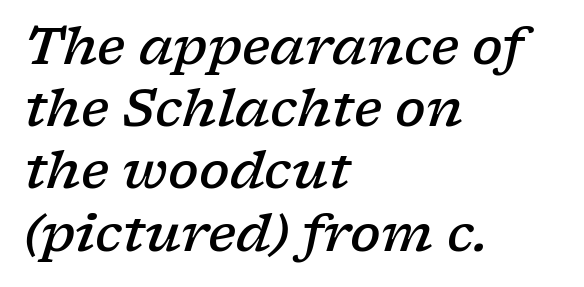
Q: Is the text bold? A: Semi-bold.
Q: Is the text italic (slanted)? A: Yes, it leans right by about 17 degrees.
Q: Is the typeface a serif or a sans-serif typeface? A: Serif.
Q: Is the text underlined? A: No.
Q: How is the paragraph aligned? A: Left-aligned.
Q: Is the spacing between letters normal or unusually wide? A: Normal.
Q: Width (condensed, normal, or wide)? A: Wide.
Q: Stroke contrast? A: Low.
Q: x-height? A: Medium.
Q: Monospaced? A: No.
